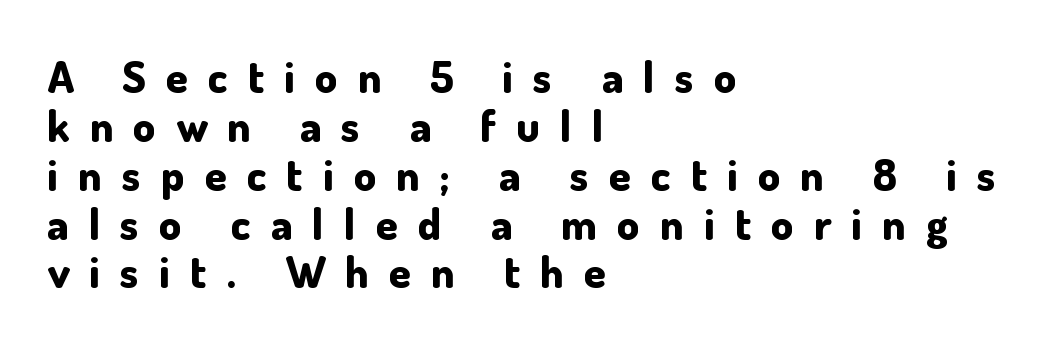
The rendering inserts visible extra space after every character. The zone under the glyphs is completely vacant. The rendering uses natural spacing where letterforms have individual widths. The font's upright variant was chosen for this text. The ragged edge is on the right, which tells us the setting is flush left. Pretty heavy lettering here — definitely bold.
